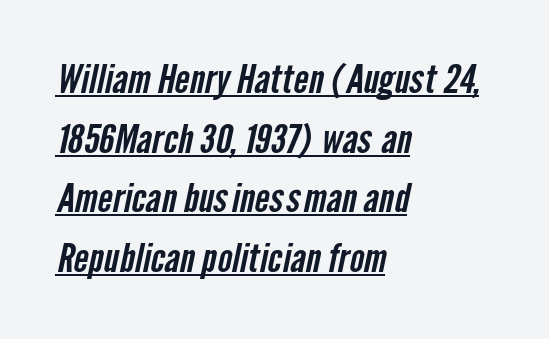
The image shows 39 px condensed sans-serif type; set left-aligned, normal line spacing (1.53x), normal letter spacing, underlined; low stroke contrast and a medium x-height.
